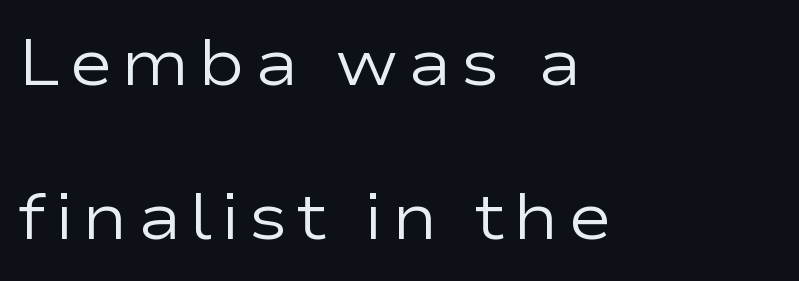
This rendering uses left alignment, leaving the right contour irregular. The lettering holds an erect, upright posture throughout. Reading down the column, the eye jumps a long way to each next line. Just letters on the line, the space beneath them empty.
